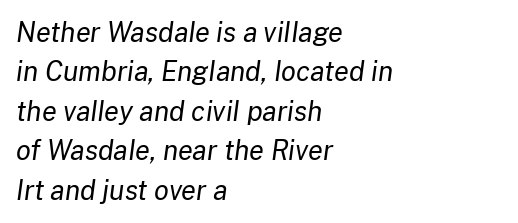
Slant detected: the letters are inclined. The rag falls on the right side of this text block. No chunkiness to these letters — they're not bold. Clear beneath every line of the passage. The line texture is even and compact thanks to regular tracking. Vertical spacing — default.
